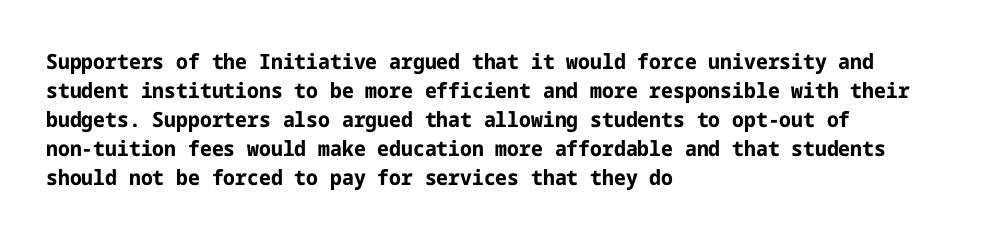
The lines are quadded left. These lines keep a tight, regular rhythm from letter to letter. The gap between lines stays unmarked. It's the straight-up-and-down kind of type. The rendering uses a moderate line-height, typical for paragraphs. Pretty heavy lettering here — definitely bold.
